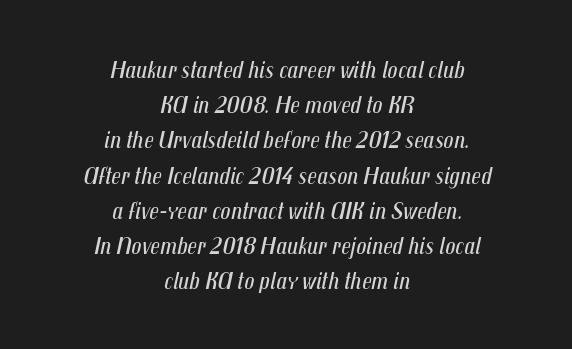
{"italic": "yes", "lean": "right", "slant_degrees": 12, "bold": "no", "underline": "no", "align": "center", "line_spacing": "normal", "line_spacing_ratio": 1.41, "letter_spacing": "normal", "letter_spacing_em": 0.0, "glyph_px": 25}
